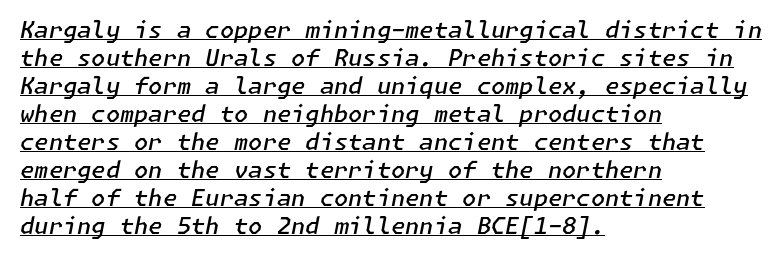
The image shows 23 px text type, italic (leaning right); set left-aligned, line spacing 1.22x, normal letter spacing, underlined.
